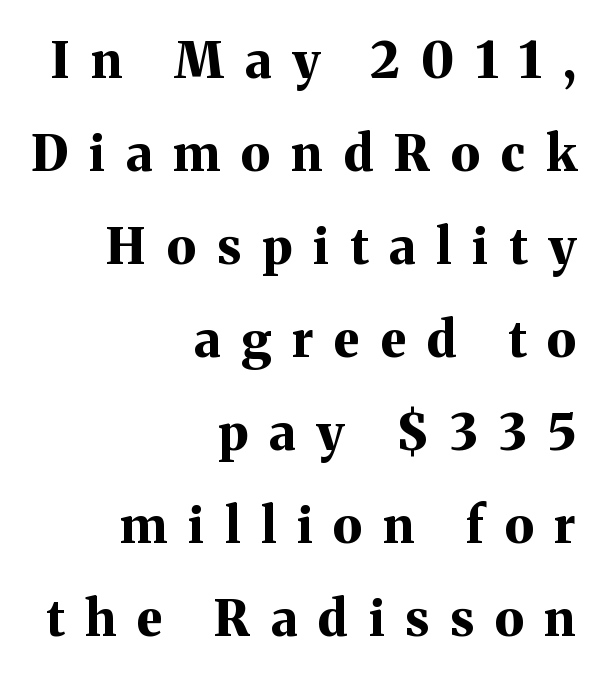
Q: Is the text bold? A: Yes.
Q: Is the text italic (slanted)? A: No, it is upright.
Q: Is the typeface a serif or a sans-serif typeface? A: Serif.
Q: Is the text underlined? A: No.
Q: How is the paragraph aligned? A: Right-aligned.
Q: Is the spacing between letters normal or unusually wide? A: Unusually wide.
Q: Width (condensed, normal, or wide)? A: Normal.
Q: Stroke contrast? A: Medium.
Q: x-height? A: Medium.
Q: Monospaced? A: No.
